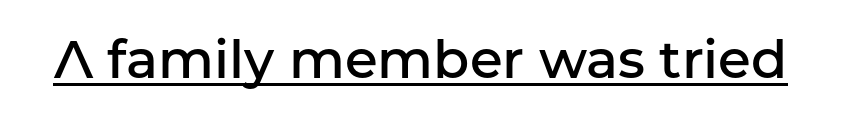
The image shows 53 px semibold sans-serif type, upright; set normal letter spacing, underlined; low stroke contrast and a medium x-height.
